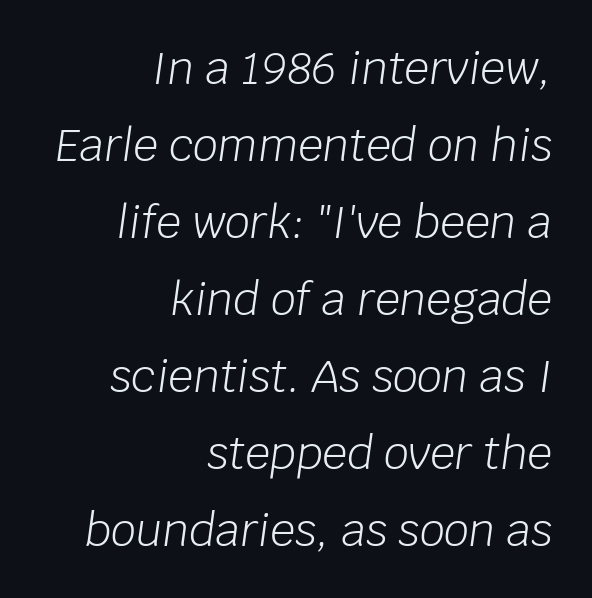
{"italic": "yes", "lean": "right", "slant_degrees": 8, "bold": "no", "weight": "light", "width": "normal", "stroke_contrast": "low", "x_height": "large", "monospaced": "no", "underline": "no", "align": "right", "line_spacing_ratio": 1.75, "letter_spacing": "normal", "letter_spacing_em": 0.0, "glyph_px": 44}
